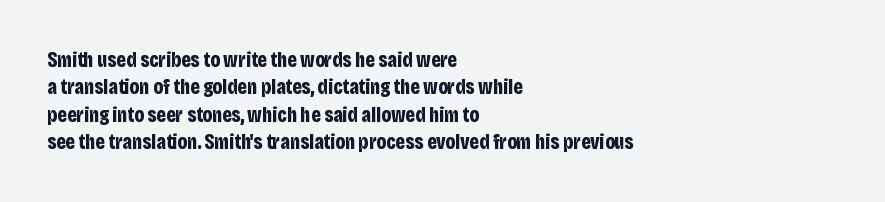
The rendering anchors every line to the left-hand side. This is the regular roman posture of the typeface. A normal amount of white space separates one row of letters from the next. The face used here is rendered with its standard letterfit. A clean baseline with only descenders dipping below it. The sample has been set heavy, in full bold.
